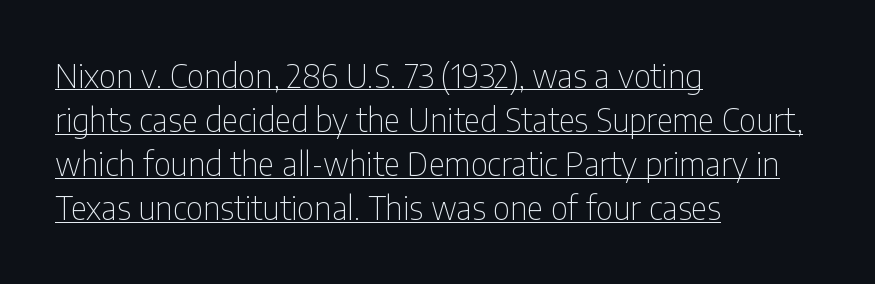
This is underlined copy, the kind a proofreader might mark for attention. Unlike italic type, these characters show no tilt at all. Vertically, the passage feels balanced, rows spaced as you'd expect. Here the designer chose a conventional face with non-uniform glyph widths. Does extra space separate the letters? No, they use regular spacing.
